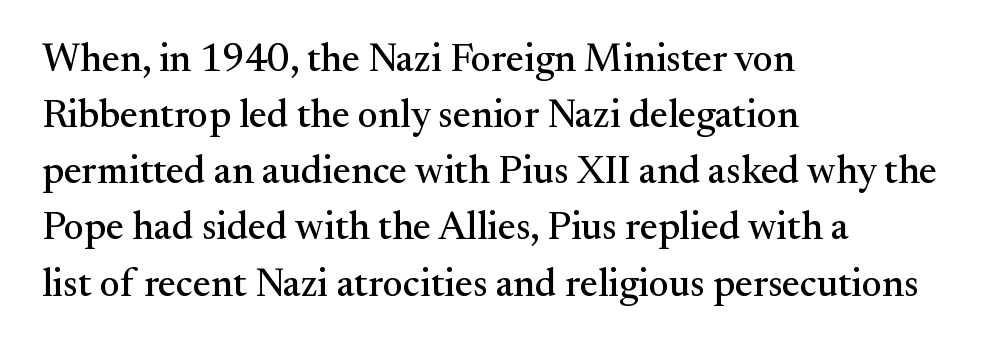
The image shows 39 px serif type, upright; set left-aligned, normal line spacing (1.44x), normal letter spacing, not underlined; medium stroke contrast and a small x-height.
